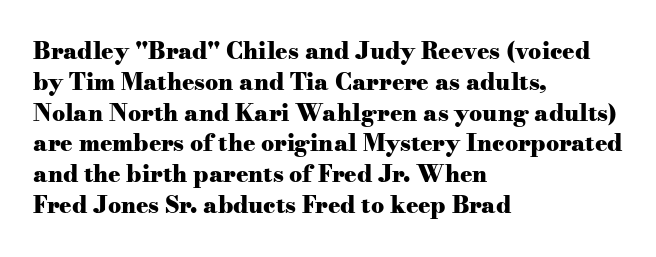
Q: Is the text bold? A: Yes.
Q: Is the text italic (slanted)? A: No, it is upright.
Q: Is the text underlined? A: No.
Q: How is the paragraph aligned? A: Left-aligned.
Q: Is the spacing between letters normal or unusually wide? A: Normal.
Q: Is the spacing between lines tight, normal or loose? A: Normal.
